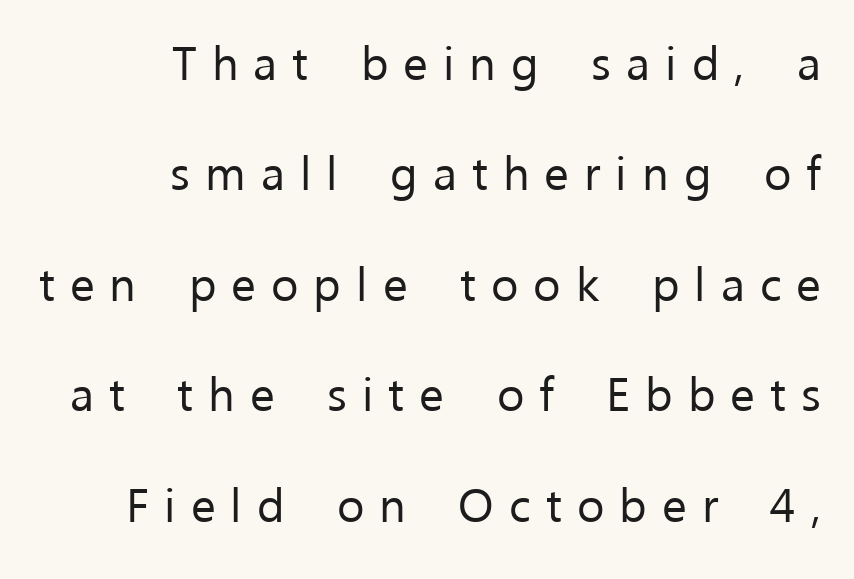
The rendering anchors every line to the right-hand side. Summary of weight: not heavy and not bold. The type family on display is of the sans-serif kind. Here the glyphs are tracked loosely, breaking word shapes into spaced letters.
